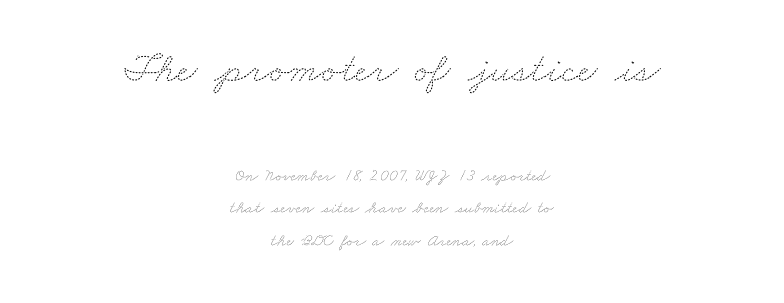
{"bold": "no", "weight": "thin", "width": "wide", "stroke_contrast": "medium", "x_height": "small", "monospaced": "no", "underline": "no", "align": "center", "line_spacing": "loose", "line_spacing_ratio": 1.9, "letter_spacing": "normal", "letter_spacing_em": 0.0, "larger_block": "first", "size_ratio": 2.53, "glyph_px": 43}
